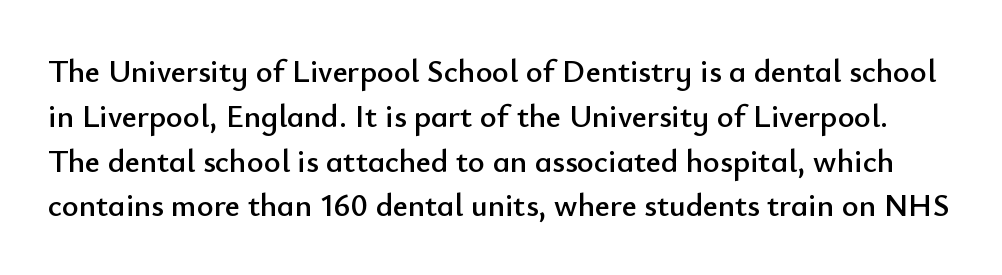
{"serif": "no", "italic": "no", "width": "normal", "stroke_contrast": "low", "x_height": "small", "monospaced": "no", "underline": "no", "line_spacing": "normal", "line_spacing_ratio": 1.4, "letter_spacing": "normal", "letter_spacing_em": 0.0, "glyph_px": 32}
